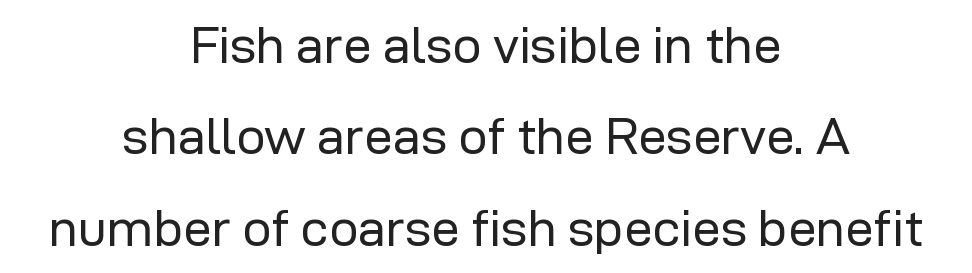
{"serif": "no", "italic": "no", "bold": "no", "weight": "regular", "width": "normal", "stroke_contrast": "low", "x_height": "medium", "monospaced": "no", "underline": "no", "align": "center", "line_spacing_ratio": 1.79, "letter_spacing": "normal", "letter_spacing_em": 0.0, "glyph_px": 51}
